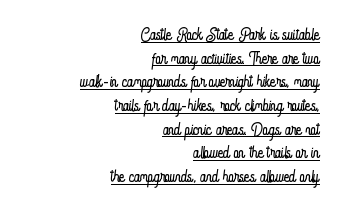
{"bold": "no", "underline": "yes", "align": "right", "line_spacing": "tight", "line_spacing_ratio": 1.03, "letter_spacing": "normal", "letter_spacing_em": 0.0, "glyph_px": 23}
